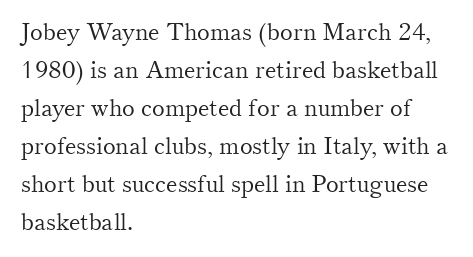
The image shows 24 px text type, upright; set left-aligned, normal line spacing (1.58x), normal letter spacing, not underlined.
